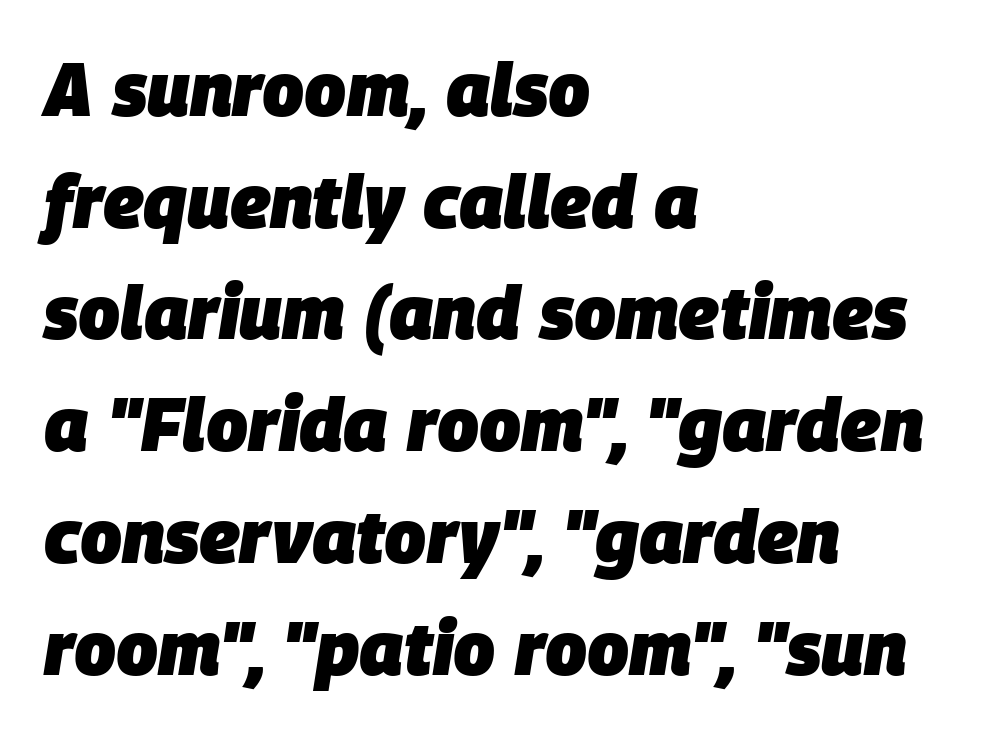
{"italic": "yes", "lean": "right", "slant_degrees": 9, "bold": "yes", "weight": "heavy", "width": "normal", "stroke_contrast": "low", "x_height": "large", "monospaced": "no", "underline": "no", "align": "left", "line_spacing": "normal", "line_spacing_ratio": 1.51, "letter_spacing": "normal", "letter_spacing_em": 0.0, "glyph_px": 74}
